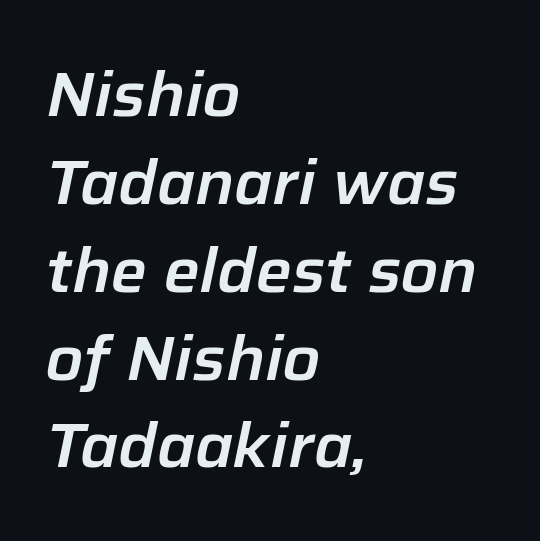
The image shows 61 px text type, italic (leaning right); set left-aligned, normal line spacing (1.44x), normal letter spacing, not underlined; low stroke contrast and a medium x-height.
